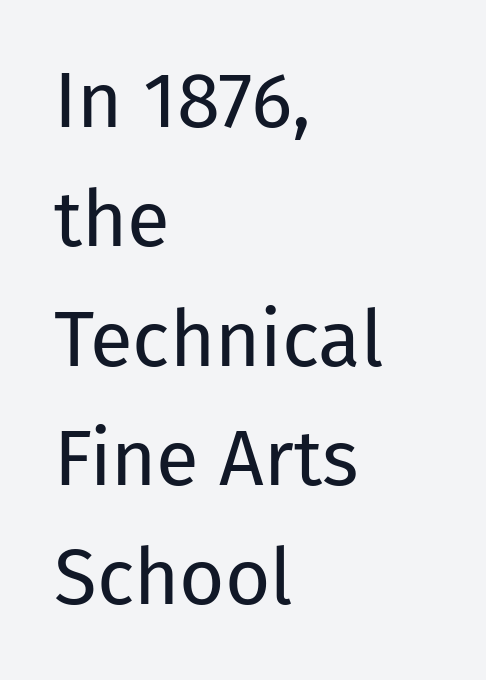
{"serif": "no", "italic": "no", "bold": "no", "weight": "regular", "width": "normal", "stroke_contrast": "low", "x_height": "medium", "monospaced": "no", "underline": "no", "align": "left", "line_spacing": "normal", "line_spacing_ratio": 1.53, "letter_spacing": "normal", "letter_spacing_em": 0.0, "glyph_px": 78}
